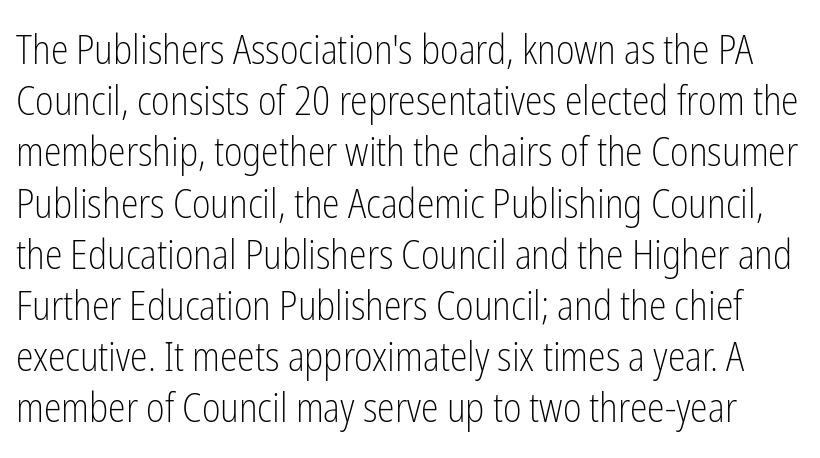
{"serif": "no", "italic": "no", "bold": "no", "weight": "light", "width": "condensed", "stroke_contrast": "low", "x_height": "medium", "monospaced": "no", "underline": "no", "line_spacing": "normal", "line_spacing_ratio": 1.28, "letter_spacing": "normal", "letter_spacing_em": 0.0, "glyph_px": 40}
